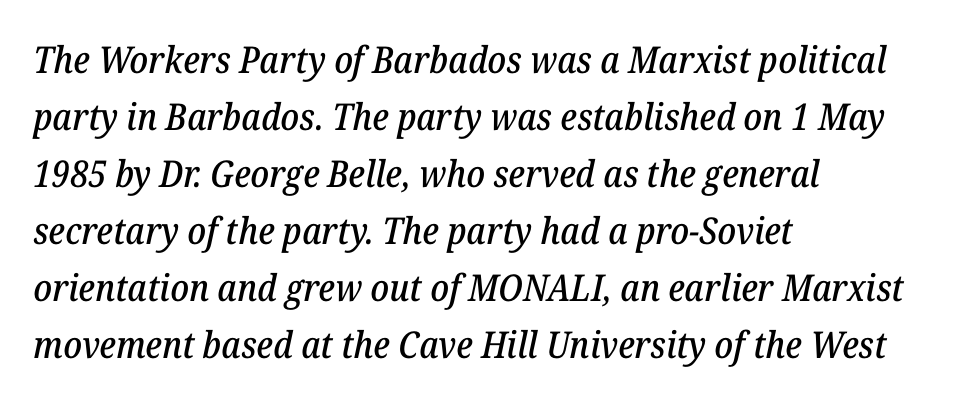
{"serif": "yes", "italic": "yes", "lean": "right", "slant_degrees": 12, "width": "normal", "stroke_contrast": "low", "x_height": "medium", "monospaced": "no", "underline": "no", "align": "left", "line_spacing": "normal", "line_spacing_ratio": 1.54, "letter_spacing": "normal", "letter_spacing_em": 0.0, "glyph_px": 37}
